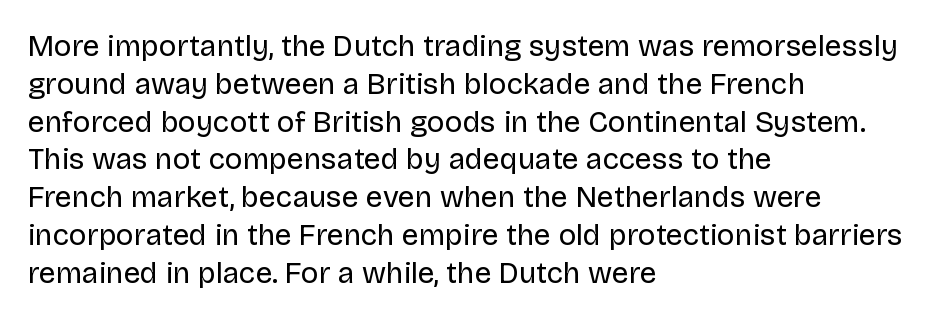
Caption: standard tracking, unaltered. Casual observation: everything's shoved over to the left. Designer's note — italics off, roman on. The typeface has the unassuming heft of standard copy or less.
